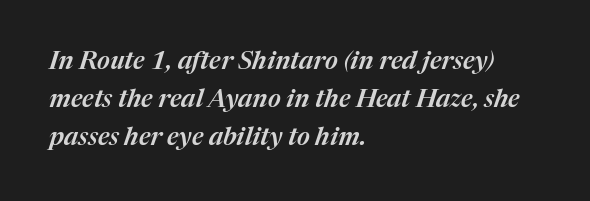
Q: Is the text italic (slanted)? A: Yes, it leans right by about 17 degrees.
Q: Is the text underlined? A: No.
Q: How is the paragraph aligned? A: Left-aligned.
Q: Is the spacing between letters normal or unusually wide? A: Normal.
Q: Is the spacing between lines tight, normal or loose? A: Normal.
